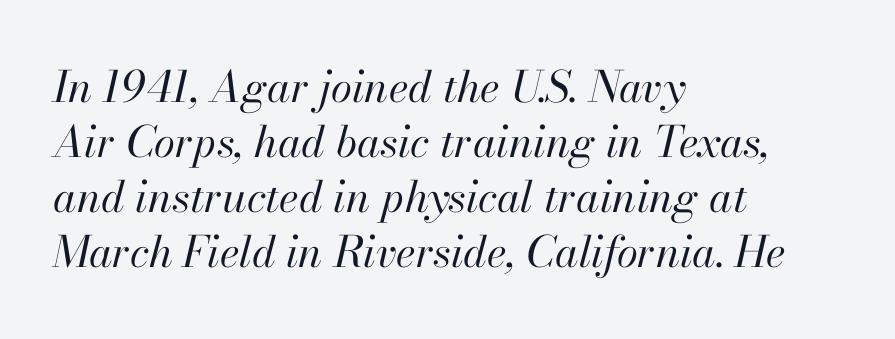
{"italic": "yes", "lean": "right", "slant_degrees": 13, "bold": "no", "weight": "regular", "width": "normal", "stroke_contrast": "high", "x_height": "small", "monospaced": "no", "underline": "no", "align": "left", "line_spacing": "normal", "line_spacing_ratio": 1.28, "letter_spacing": "normal", "letter_spacing_em": 0.0, "glyph_px": 43}
